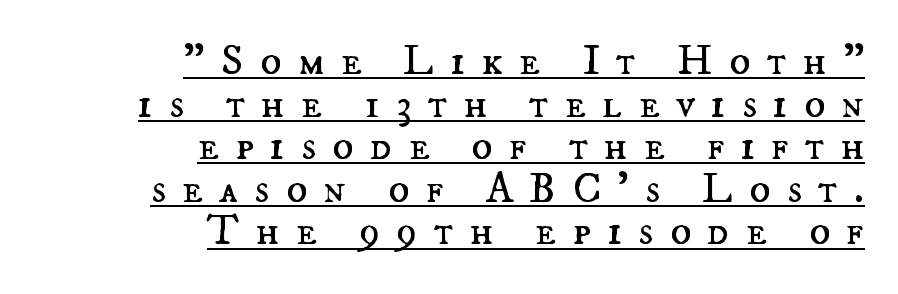
The image shows 43 px regular-weight type, upright; set right-aligned, tight line spacing (0.99x), unusually wide letter spacing (+0.38 em), underlined; medium stroke contrast and a small x-height.
